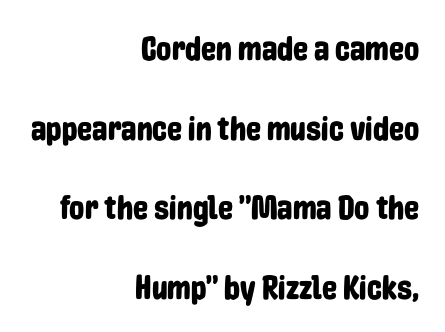
Q: Is the text italic (slanted)? A: No, it is upright.
Q: Is the typeface a serif or a sans-serif typeface? A: Sans-serif.
Q: Is the text underlined? A: No.
Q: How is the paragraph aligned? A: Right-aligned.
Q: Is the spacing between letters normal or unusually wide? A: Normal.
Q: Is the spacing between lines tight, normal or loose? A: Loose.
Q: Width (condensed, normal, or wide)? A: Condensed.
Q: Stroke contrast? A: Low.
Q: x-height? A: Medium.
Q: Monospaced? A: No.
